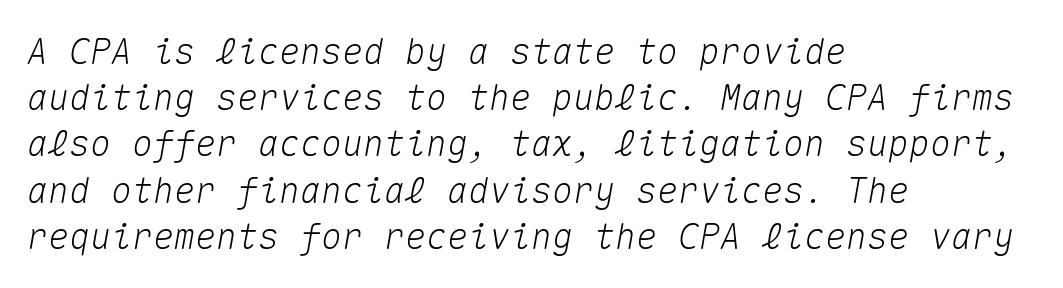
The image shows 35 px text type, italic (leaning right), monospaced; set left-aligned, normal line spacing (1.32x), normal letter spacing, not underlined; medium stroke contrast and a medium x-height.
